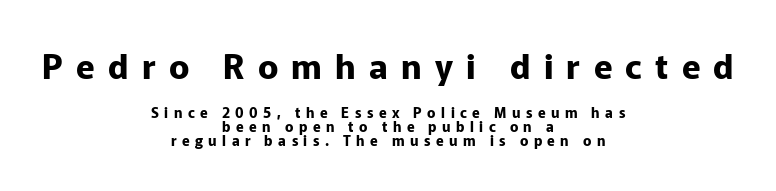
Do the letters lean? They stand straight. You could barely slide anything between these rows. Each row of text sits above clean, open space. Notice how the passage keeps no hard edge, just a central spine. Does the type have serifs? No, each stem ends abruptly. Tracking value appears strongly positive — letters spread wide.
